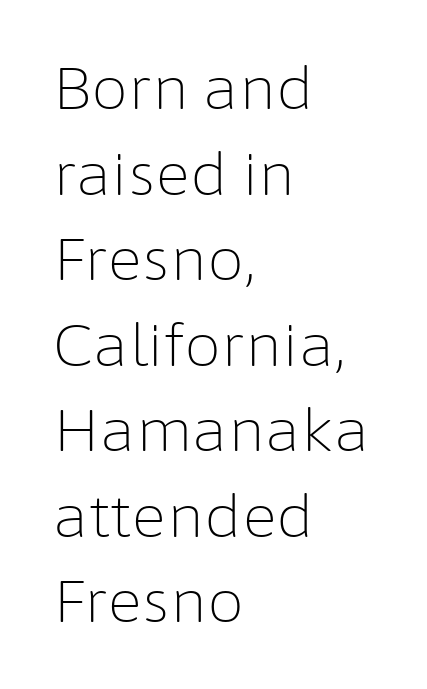
Q: Is the text bold? A: No.
Q: Is the text italic (slanted)? A: No, it is upright.
Q: Is the typeface a serif or a sans-serif typeface? A: Sans-serif.
Q: Is the text underlined? A: No.
Q: How is the paragraph aligned? A: Left-aligned.
Q: Is the spacing between letters normal or unusually wide? A: Normal.
Q: Is the spacing between lines tight, normal or loose? A: Normal.
Q: Width (condensed, normal, or wide)? A: Normal.
Q: Stroke contrast? A: Low.
Q: x-height? A: Medium.
Q: Monospaced? A: No.
